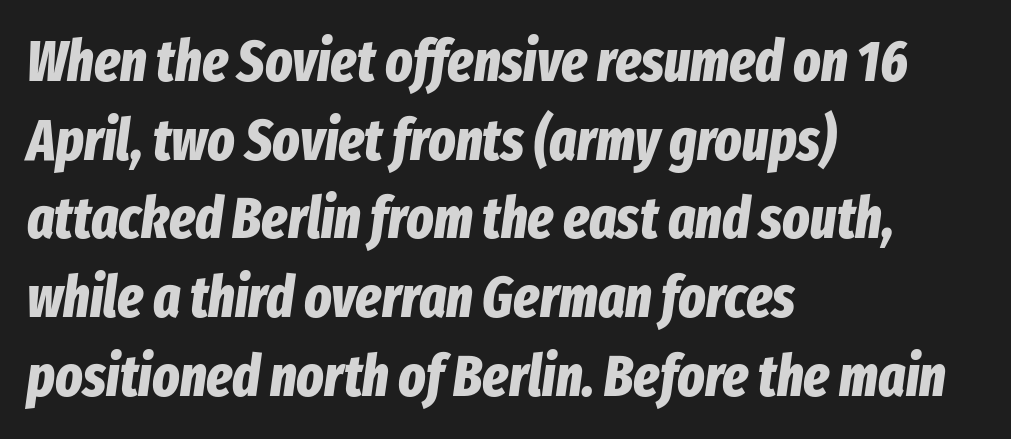
Q: Is the text bold? A: Yes.
Q: Is the text italic (slanted)? A: Yes, it leans right by about 8 degrees.
Q: Is the text underlined? A: No.
Q: How is the paragraph aligned? A: Left-aligned.
Q: Is the spacing between letters normal or unusually wide? A: Normal.
Q: Is the spacing between lines tight, normal or loose? A: Normal.
Q: Width (condensed, normal, or wide)? A: Condensed.
Q: Stroke contrast? A: Low.
Q: x-height? A: Medium.
Q: Monospaced? A: No.
